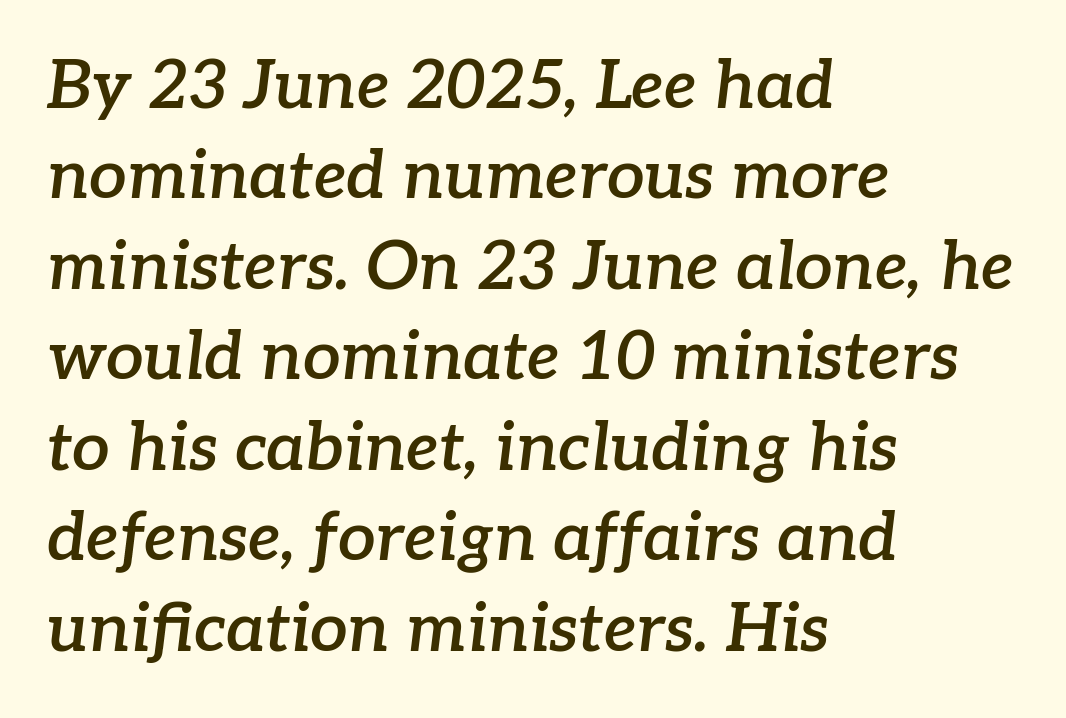
{"serif": "yes", "italic": "yes", "lean": "right", "slant_degrees": 7, "bold": "semi", "weight": "semibold", "width": "normal", "stroke_contrast": "low", "x_height": "medium", "monospaced": "no", "underline": "no", "align": "left", "line_spacing": "normal", "line_spacing_ratio": 1.35, "letter_spacing": "normal", "letter_spacing_em": 0.0, "glyph_px": 67}
